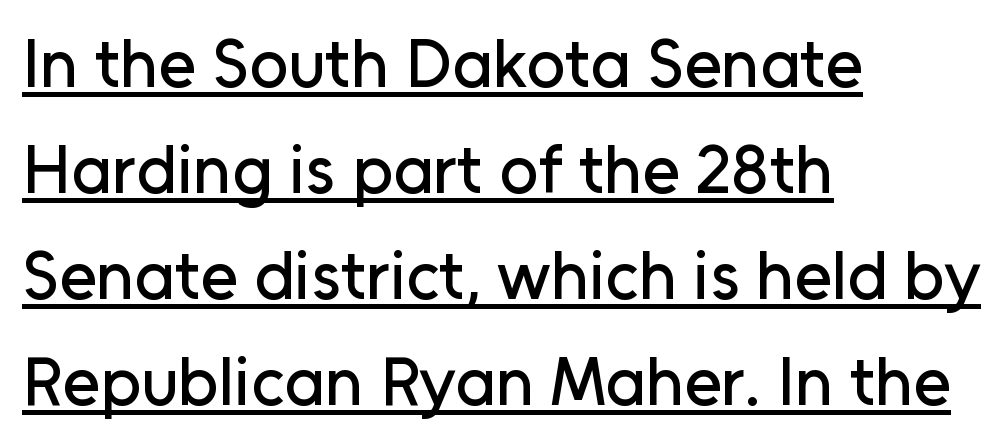
The image shows 68 px sans-serif type, upright; set left-aligned, normal line spacing (1.56x), normal letter spacing, underlined; low stroke contrast and a medium x-height.
